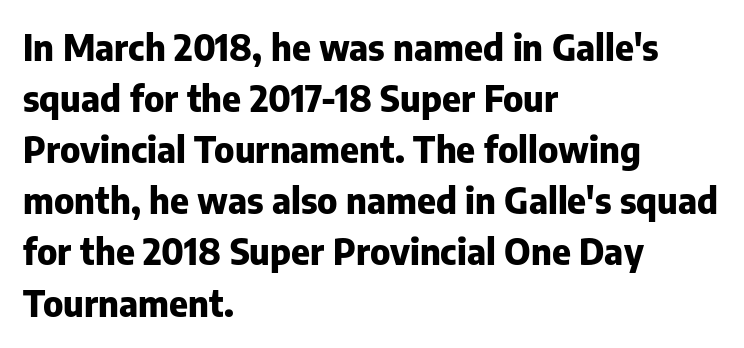
{"serif": "no", "italic": "no", "bold": "yes", "weight": "heavy", "width": "normal", "stroke_contrast": "low", "x_height": "medium", "monospaced": "no", "underline": "no", "align": "left", "line_spacing": "normal", "line_spacing_ratio": 1.42, "letter_spacing": "normal", "letter_spacing_em": 0.0, "glyph_px": 36}
